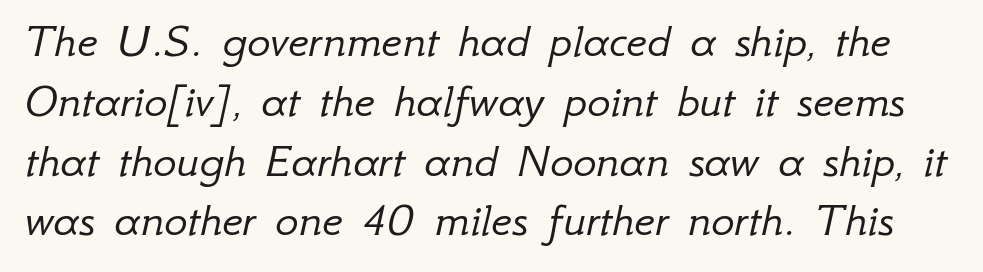
The image shows 49 px light type, italic (leaning right); set line spacing 1.22x, normal letter spacing, not underlined; low stroke contrast and a small x-height.
